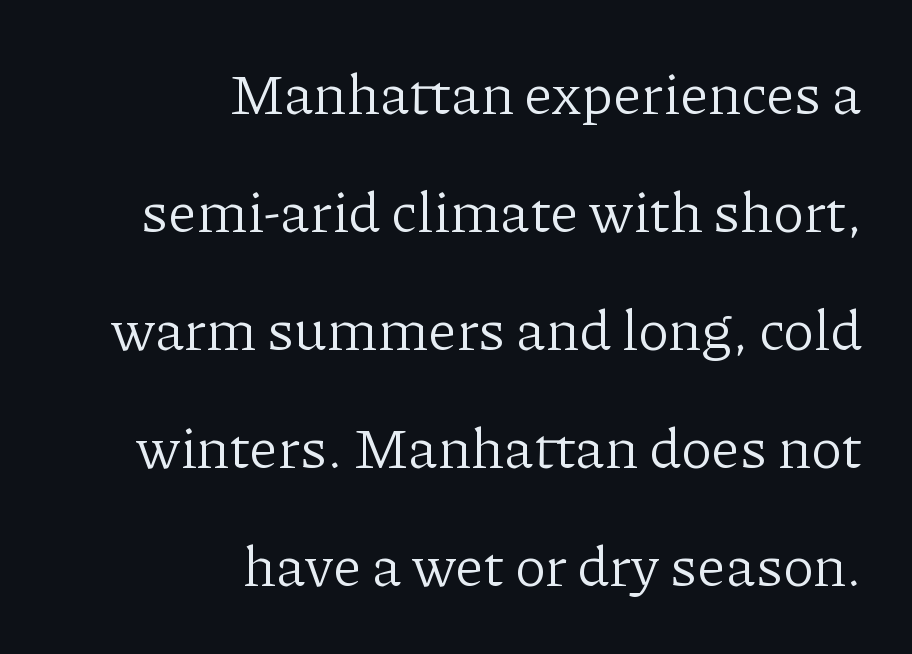
The face used here is proportionally spaced, like ordinary book or web type. Casual observation: everything's shoved over to the right. A light-to-regular cut is what we see here. Italic? Not at all — the glyphs are vertical. Notice the wide empty band between every row — that's loose leading. You could call the tracking neutral — neither tight nor loose.
